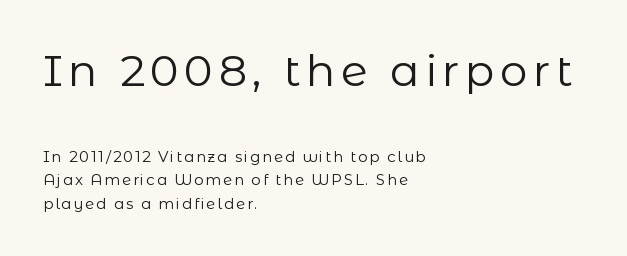
The image shows 44 px regular-weight sans-serif type, upright; set left-aligned, normal line spacing (1.56x), not underlined; the first (top) block is 2.93x larger; low stroke contrast and a medium x-height.
